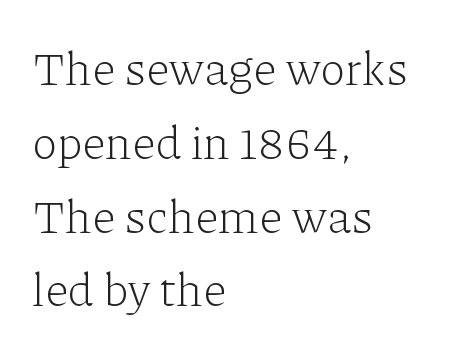
{"serif": "yes", "italic": "no", "bold": "no", "weight": "light", "width": "normal", "stroke_contrast": "low", "x_height": "medium", "monospaced": "no", "underline": "no", "align": "left", "line_spacing": "normal", "line_spacing_ratio": 1.57, "letter_spacing": "normal", "letter_spacing_em": 0.0, "glyph_px": 47}
